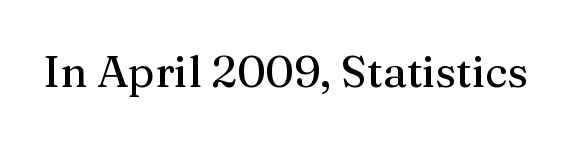
{"serif": "yes", "italic": "no", "width": "normal", "stroke_contrast": "medium", "x_height": "medium", "monospaced": "no", "underline": "no", "letter_spacing": "normal", "letter_spacing_em": 0.0, "glyph_px": 44}
